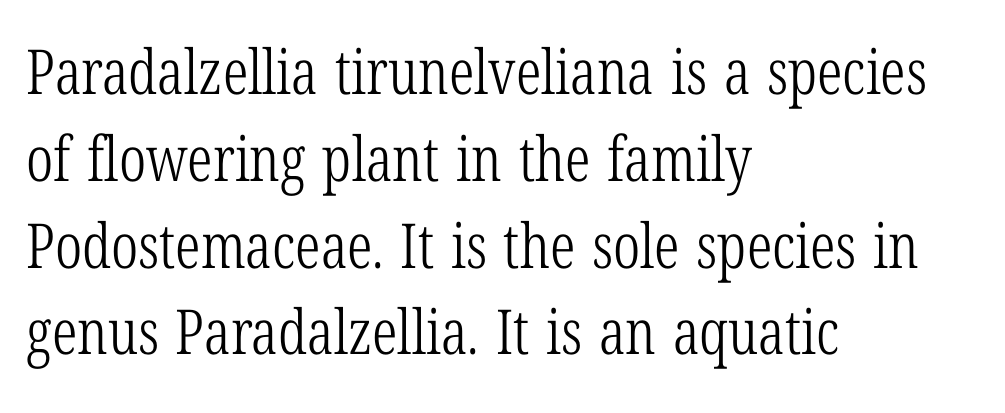
The image shows 62 px light, condensed serif type, upright; set left-aligned, normal line spacing (1.4x), normal letter spacing, not underlined; low stroke contrast and a medium x-height.
